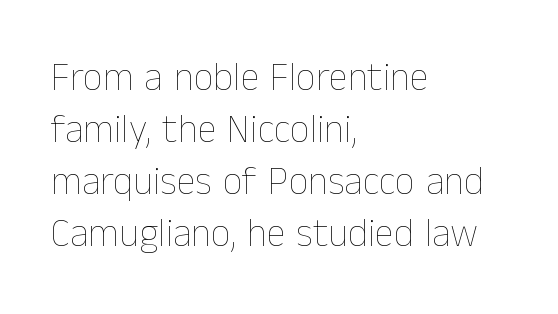
Q: Is the text bold? A: No.
Q: Is the text italic (slanted)? A: No, it is upright.
Q: Is the text underlined? A: No.
Q: How is the paragraph aligned? A: Left-aligned.
Q: Is the spacing between letters normal or unusually wide? A: Normal.
Q: Is the spacing between lines tight, normal or loose? A: Normal.
Q: Width (condensed, normal, or wide)? A: Normal.
Q: Stroke contrast? A: Low.
Q: x-height? A: Medium.
Q: Monospaced? A: No.
